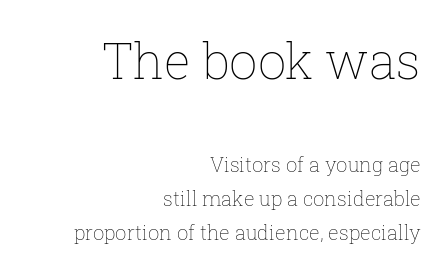
The image shows 50 px thin type, upright; set right-aligned, normal line spacing (1.7x), normal letter spacing, not underlined; the first (top) block is 2.5x larger; low stroke contrast and a medium x-height.
